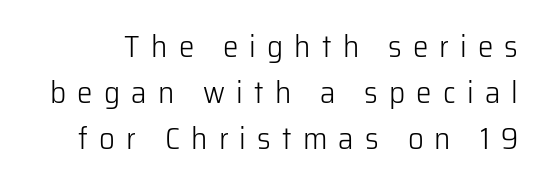
Q: Is the text bold? A: No.
Q: Is the text italic (slanted)? A: No, it is upright.
Q: Is the typeface a serif or a sans-serif typeface? A: Sans-serif.
Q: Is the text underlined? A: No.
Q: Is the spacing between letters normal or unusually wide? A: Unusually wide.
Q: Is the spacing between lines tight, normal or loose? A: Normal.
Q: Width (condensed, normal, or wide)? A: Normal.
Q: Stroke contrast? A: Low.
Q: x-height? A: Medium.
Q: Monospaced? A: No.
